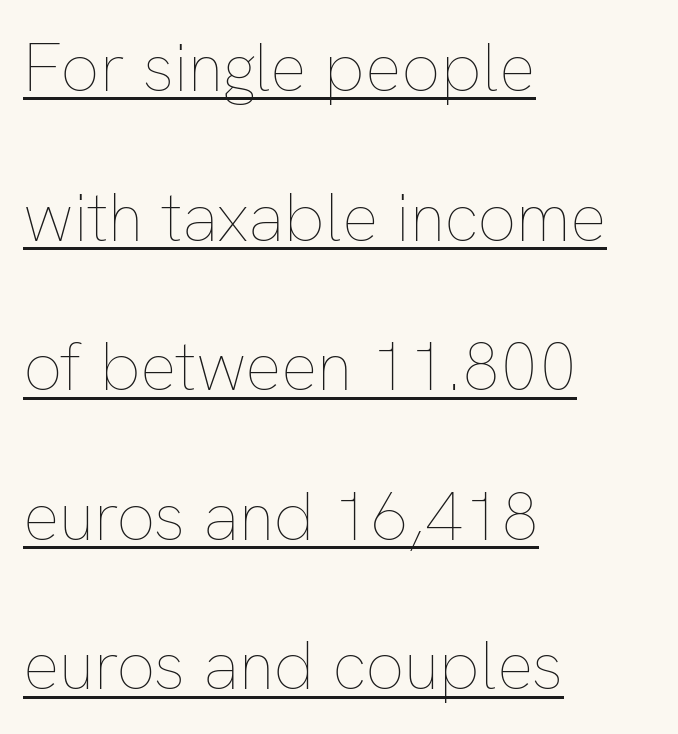
{"italic": "no", "bold": "no", "weight": "thin", "width": "normal", "stroke_contrast": "low", "x_height": "medium", "monospaced": "no", "underline": "yes", "align": "left", "line_spacing": "loose", "line_spacing_ratio": 2.2, "letter_spacing": "normal", "letter_spacing_em": 0.0, "glyph_px": 68}
